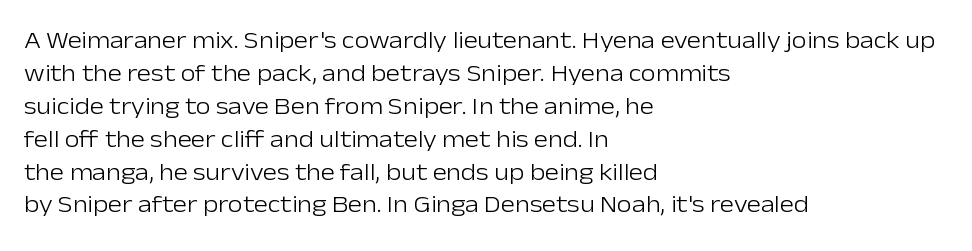
{"italic": "no", "bold": "no", "underline": "no", "align": "left", "line_spacing": "normal", "line_spacing_ratio": 1.37, "letter_spacing": "normal", "letter_spacing_em": 0.0, "glyph_px": 24}
